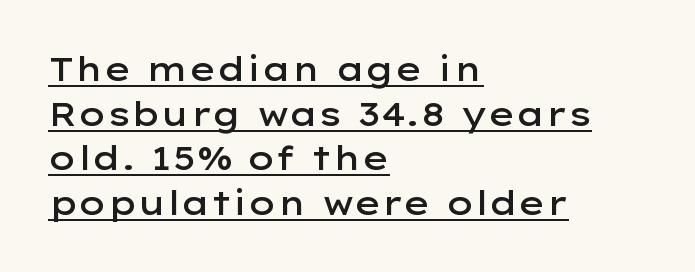
The image shows 33 px semibold, wide sans-serif type, upright; set left-aligned, normal line spacing (1.35x), normal letter spacing, underlined; low stroke contrast and a medium x-height.
